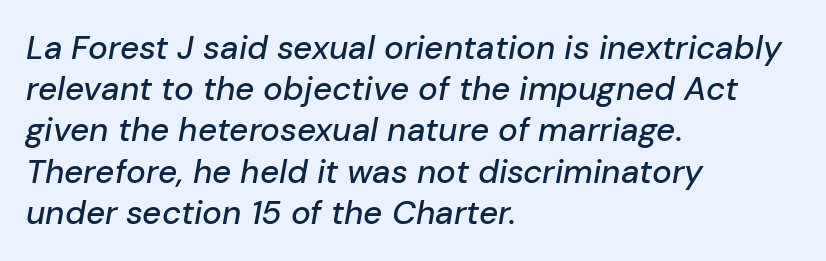
The image shows 33 px text type, italic (leaning right); set left-aligned, normal line spacing (1.25x), normal letter spacing, not underlined; low stroke contrast and a medium x-height.
